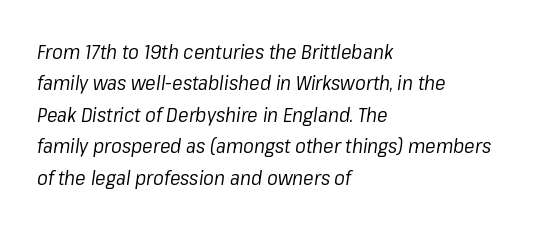
The horizontal fit of the characters is conventional and even. Counters stay open thanks to moderate or lighter strokes. No word sits above an underline. Each line starts at the same left margin while the right side varies.
